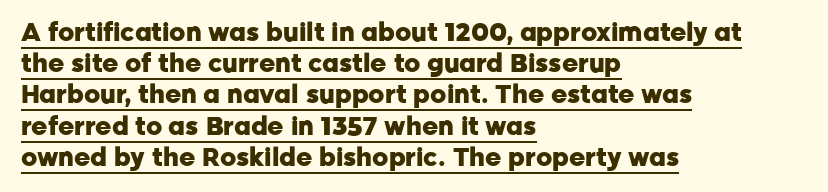
{"italic": "no", "bold": "yes", "underline": "yes", "align": "left", "line_spacing": "normal", "line_spacing_ratio": 1.25, "letter_spacing": "normal", "letter_spacing_em": 0.0, "glyph_px": 25}
